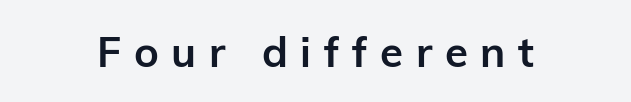
Q: Is the text bold? A: Yes.
Q: Is the text italic (slanted)? A: No, it is upright.
Q: Is the typeface a serif or a sans-serif typeface? A: Sans-serif.
Q: Is the text underlined? A: No.
Q: How is the paragraph aligned? A: Centered.
Q: Is the spacing between letters normal or unusually wide? A: Unusually wide.
Q: Width (condensed, normal, or wide)? A: Normal.
Q: Stroke contrast? A: Low.
Q: x-height? A: Medium.
Q: Monospaced? A: No.
